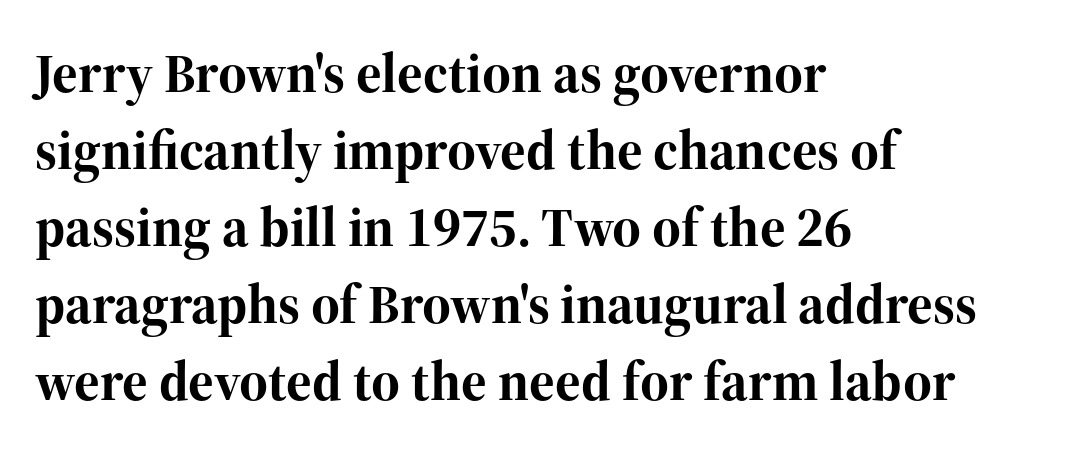
Q: Is the text bold? A: Yes.
Q: Is the text italic (slanted)? A: No, it is upright.
Q: Is the typeface a serif or a sans-serif typeface? A: Serif.
Q: Is the text underlined? A: No.
Q: How is the paragraph aligned? A: Left-aligned.
Q: Is the spacing between letters normal or unusually wide? A: Normal.
Q: Is the spacing between lines tight, normal or loose? A: Normal.
Q: Width (condensed, normal, or wide)? A: Normal.
Q: Stroke contrast? A: High.
Q: x-height? A: Medium.
Q: Monospaced? A: No.
